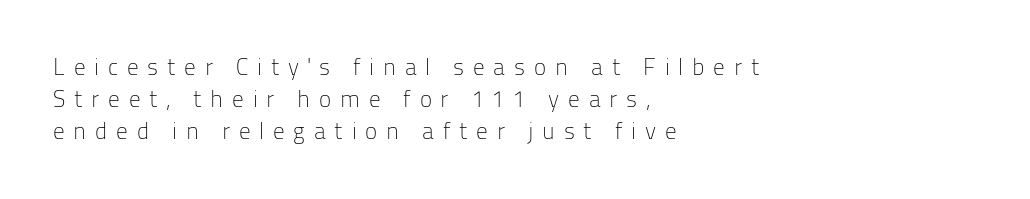
Q: Is the text bold? A: No.
Q: Is the text italic (slanted)? A: No, it is upright.
Q: Is the text underlined? A: No.
Q: How is the paragraph aligned? A: Left-aligned.
Q: Is the spacing between letters normal or unusually wide? A: Unusually wide.
Q: Is the spacing between lines tight, normal or loose? A: Normal.
